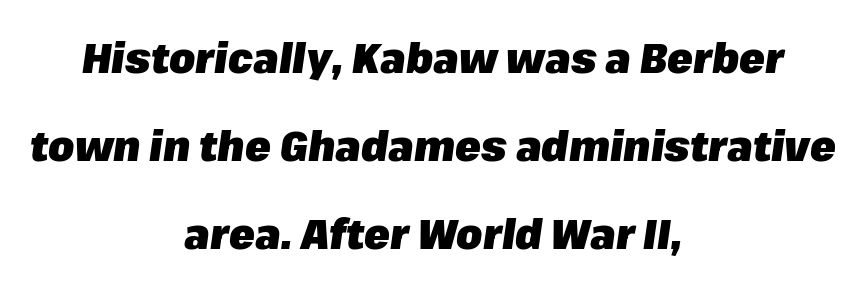
Q: Is the text bold? A: Yes.
Q: Is the text italic (slanted)? A: Yes, it leans right by about 8 degrees.
Q: Is the text underlined? A: No.
Q: How is the paragraph aligned? A: Centered.
Q: Is the spacing between letters normal or unusually wide? A: Normal.
Q: Is the spacing between lines tight, normal or loose? A: Loose.
Q: Width (condensed, normal, or wide)? A: Normal.
Q: Stroke contrast? A: Low.
Q: x-height? A: Medium.
Q: Monospaced? A: No.
